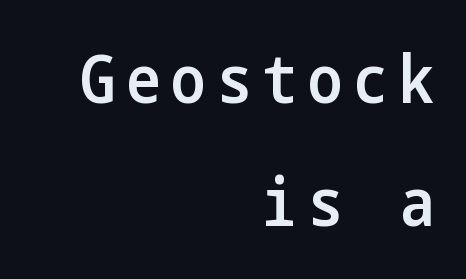
Q: Is the text bold? A: Semi-bold.
Q: Is the text italic (slanted)? A: No, it is upright.
Q: Is the typeface a serif or a sans-serif typeface? A: Sans-serif.
Q: Is the text underlined? A: No.
Q: How is the paragraph aligned? A: Right-aligned.
Q: Width (condensed, normal, or wide)? A: Condensed.
Q: Stroke contrast? A: Low.
Q: x-height? A: Medium.
